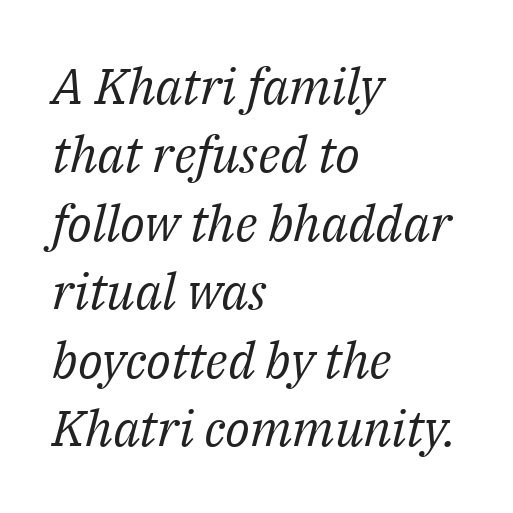
These lines were composed using italics. This sample is left-justified, so line endings fall wherever the words run out. Does extra space separate the letters? No, they use regular spacing. Is this a fixed-width face? No — the glyphs have proportional, varying widths. The space directly below the letters is spotless.
